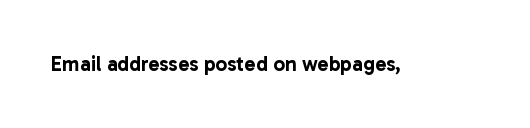
Q: Is the text italic (slanted)? A: No, it is upright.
Q: Is the text underlined? A: No.
Q: Is the spacing between letters normal or unusually wide? A: Normal.
